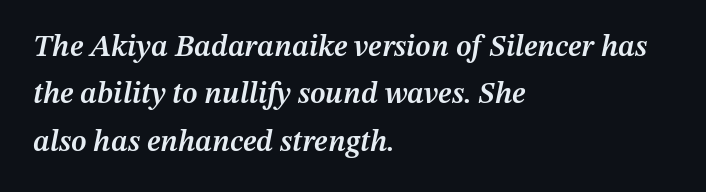
Q: Is the text bold? A: Semi-bold.
Q: Is the text italic (slanted)? A: Yes, it leans right by about 12 degrees.
Q: Is the text underlined? A: No.
Q: How is the paragraph aligned? A: Left-aligned.
Q: Is the spacing between letters normal or unusually wide? A: Normal.
Q: Is the spacing between lines tight, normal or loose? A: Normal.
Q: Width (condensed, normal, or wide)? A: Normal.
Q: Stroke contrast? A: Medium.
Q: x-height? A: Medium.
Q: Monospaced? A: No.
